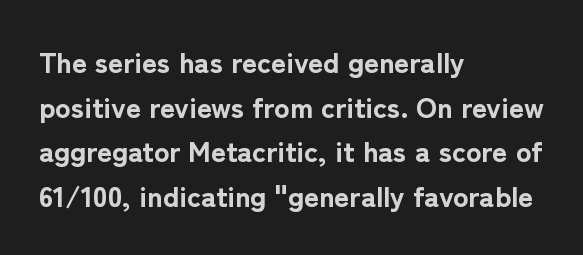
A typesetter would call this proportional, since set widths differ per character. In terms of letterspacing, this is plain default setting. The passage shown is typeset with a sans-serif family. The foot of each line stays bare and open. Line spacing here is normal.
